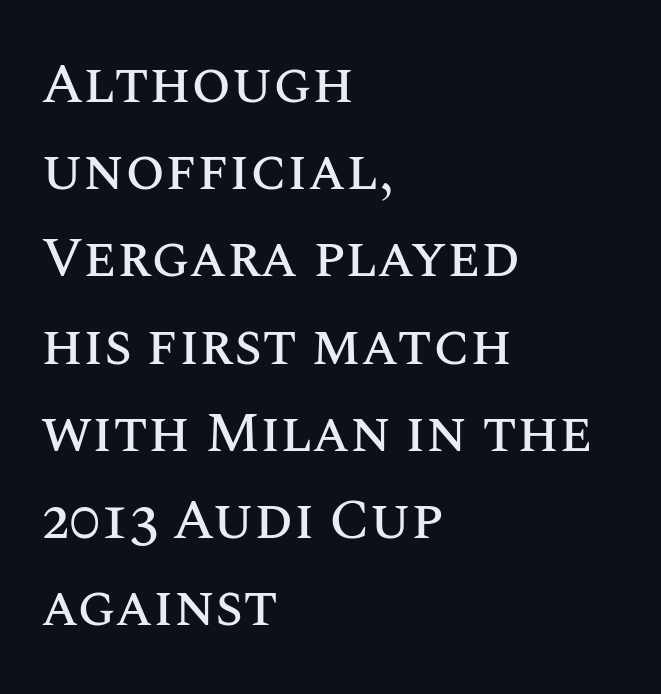
Just letters on the line, the space beneath them empty. Evenly set lines give the paragraph a standard silhouette. Casual observation: everything's shoved over to the left. Do the characters align in a grid? No, the font is proportional. Vertical strokes here are truly vertical.
